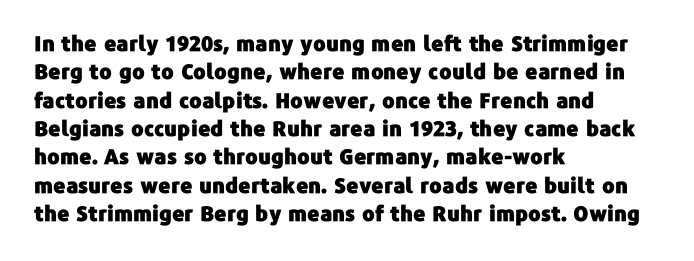
Posture: upright roman. The foot of each line stays bare and open. The passage shown stacks its lines at a standard gap. Alignment: flush left. The horizontal fit of the characters is conventional and even.
